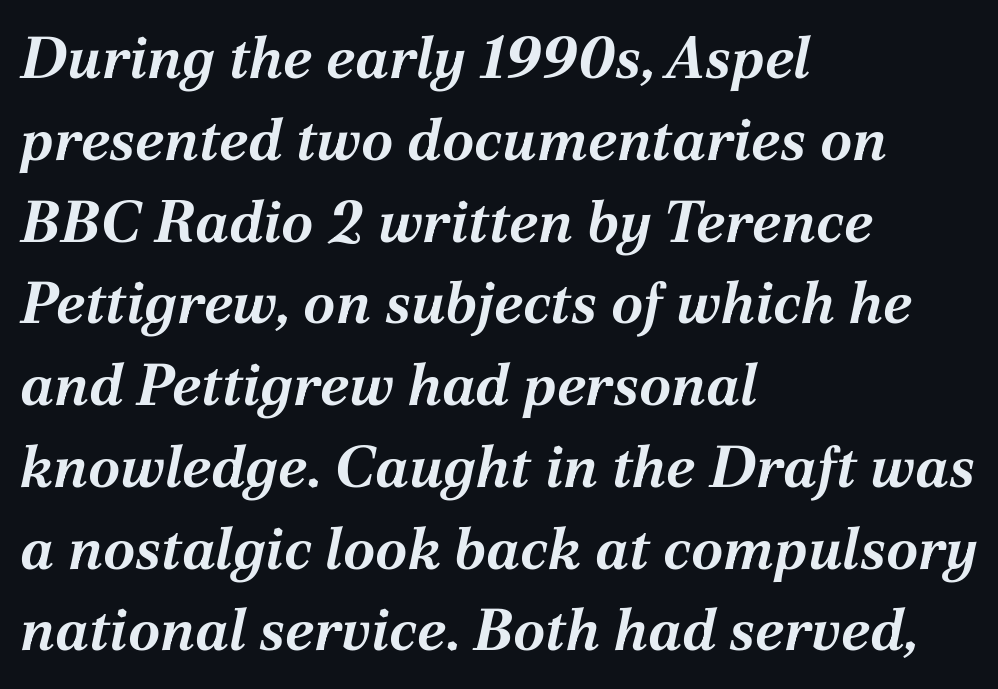
Nobody drew a line under any word here. Regarding leading, the lines here are spaced in the standard way. Yep, that's italic — everything's leaning. Caption: bold face, heavy strokes.
